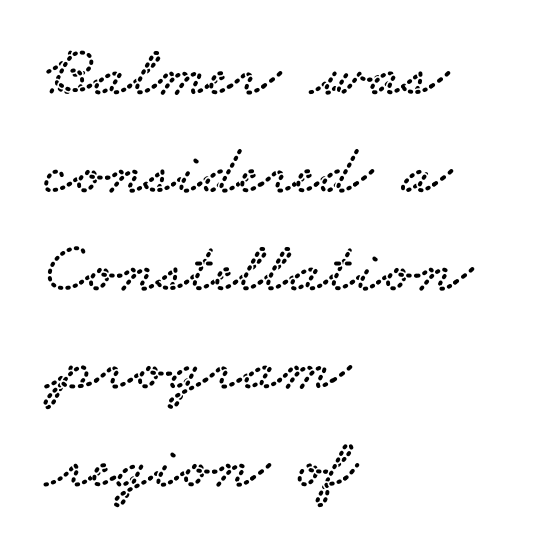
{"width": "wide", "stroke_contrast": "low", "x_height": "small", "monospaced": "no", "underline": "no", "align": "left", "line_spacing": "normal", "line_spacing_ratio": 1.36, "letter_spacing": "normal", "letter_spacing_em": 0.0, "glyph_px": 72}
